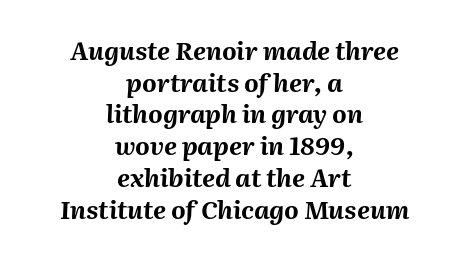
{"italic": "yes", "lean": "right", "slant_degrees": 2, "bold": "yes", "underline": "no", "align": "center", "line_spacing": "normal", "line_spacing_ratio": 1.27, "letter_spacing": "normal", "letter_spacing_em": 0.0, "glyph_px": 25}
